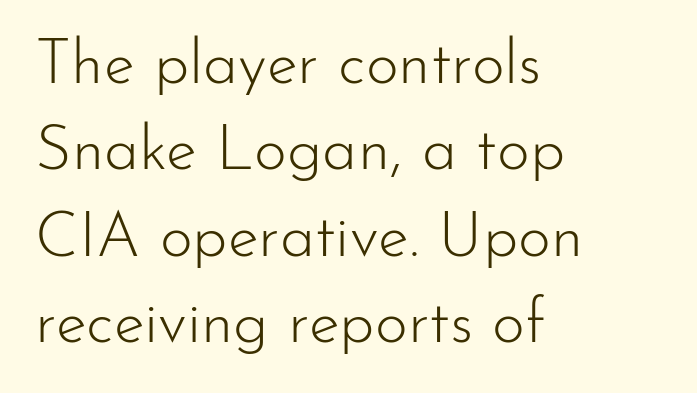
The letterforms sit shoulder to shoulder at normal distance. Character widths vary here, with narrow letters taking less room than wide ones. Teacher's note: observe the even left margin — that is flush-left alignment. Examine the stroke ends and you'll find no serifs. No word sits above an underline.
